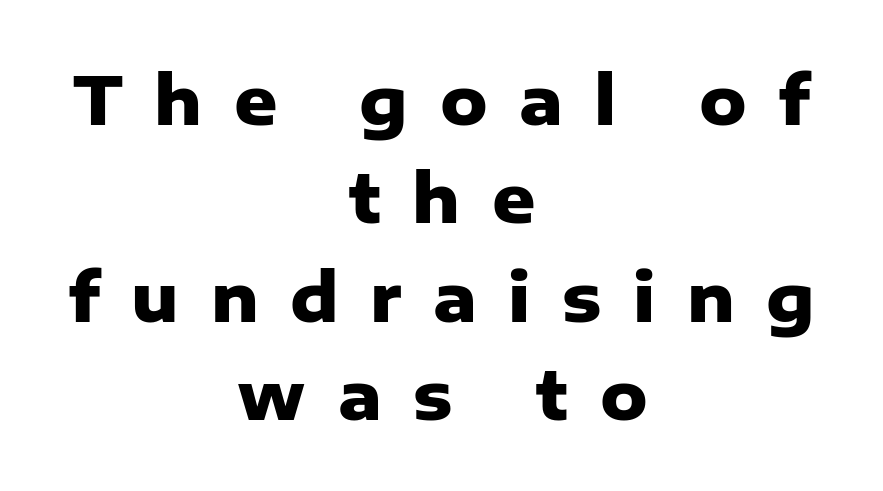
The glyphs in this specimen are sans serif. Beneath every word, the page is bare. On the weight axis this lands at bold, roughly 700. The letters advance in unequal steps, a hallmark of proportional type. The type sits square on the baseline with zero lean.
